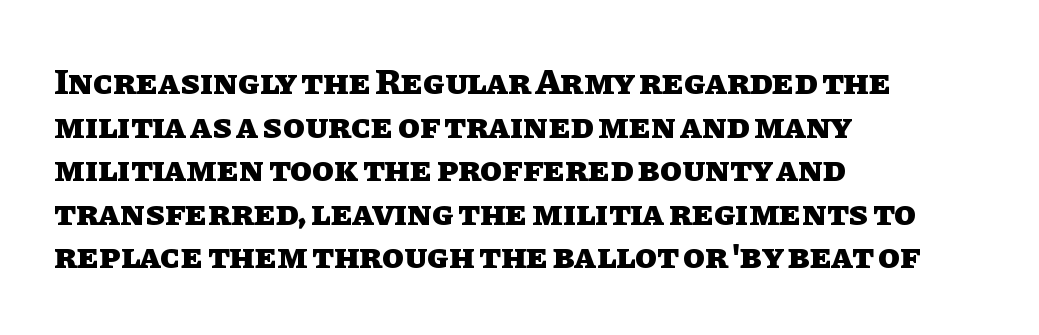
{"italic": "no", "bold": "yes", "weight": "heavy", "width": "normal", "stroke_contrast": "low", "x_height": "large", "monospaced": "no", "underline": "no", "align": "left", "line_spacing_ratio": 1.21, "letter_spacing": "normal", "letter_spacing_em": 0.0, "glyph_px": 36}
